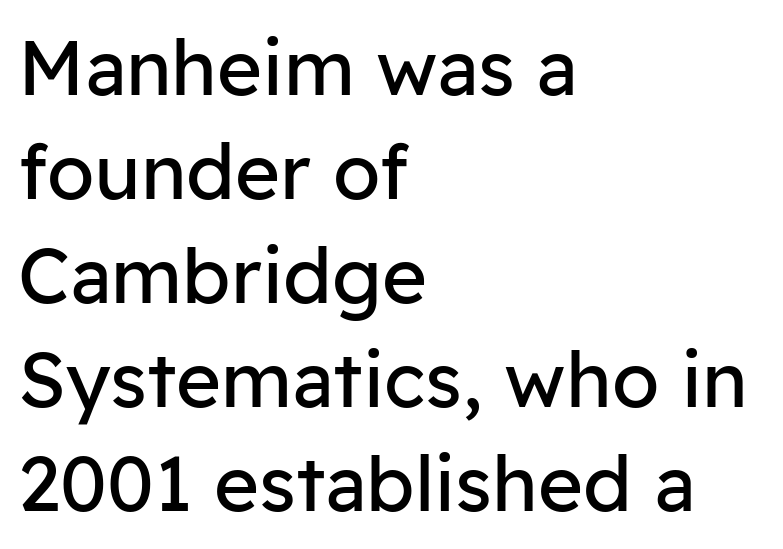
The image shows 77 px regular-weight sans-serif type, upright; set left-aligned, normal line spacing (1.35x), normal letter spacing, not underlined; low stroke contrast and a medium x-height.
